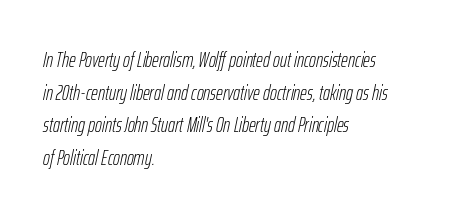
The image shows 21 px text type, italic (leaning right); set left-aligned, normal line spacing (1.55x), normal letter spacing, not underlined.
